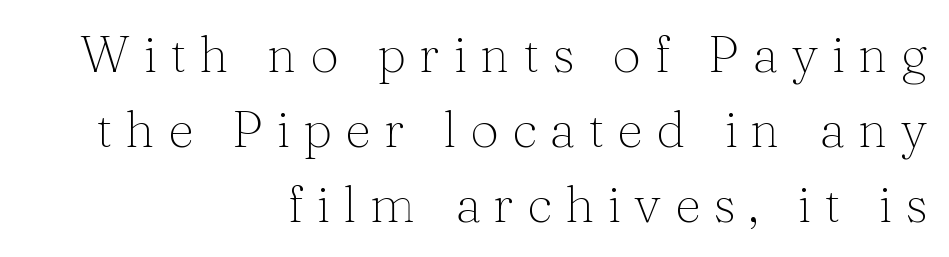
The image shows 51 px thin serif type, upright; set right-aligned, normal line spacing (1.47x), unusually wide letter spacing (+0.26 em), not underlined; medium stroke contrast and a medium x-height.
